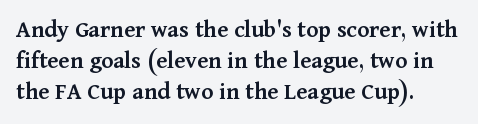
The vertical gap from one line to the next is medium. This sample is left-justified, so line endings fall wherever the words run out. Check under the words: just untouched page. Honestly, the letter spacing is just normal — you wouldn't notice it. Does the lettering tilt? It doesn't — this is upright. Typesetter's note: demi weight, one step under bold.
